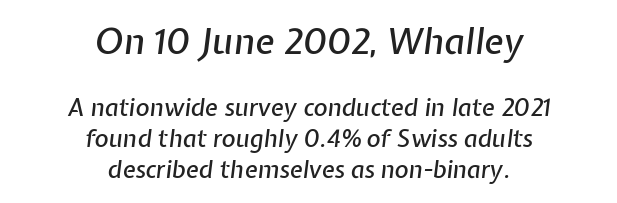
The designer gave the opening block more size than the closing block. Does the copy run flush right? No — it is centered line by line. Notice how the stems are inclined rather than vertical — that's the hallmark of italics. Default kerning and tracking; the words read as compact shapes. This block has exactly the height ordinary leading produces.
